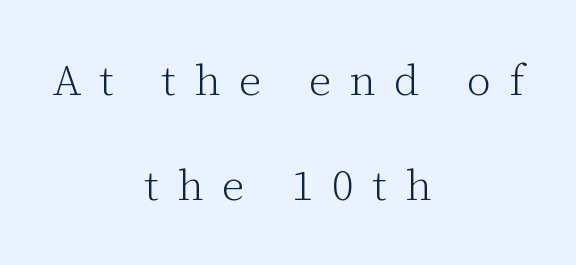
{"serif": "yes", "italic": "no", "bold": "no", "weight": "light", "width": "normal", "stroke_contrast": "low", "x_height": "medium", "monospaced": "no", "underline": "no", "align": "center", "line_spacing": "loose", "line_spacing_ratio": 2.44, "letter_spacing": "wide", "letter_spacing_em": 0.43, "glyph_px": 43}
